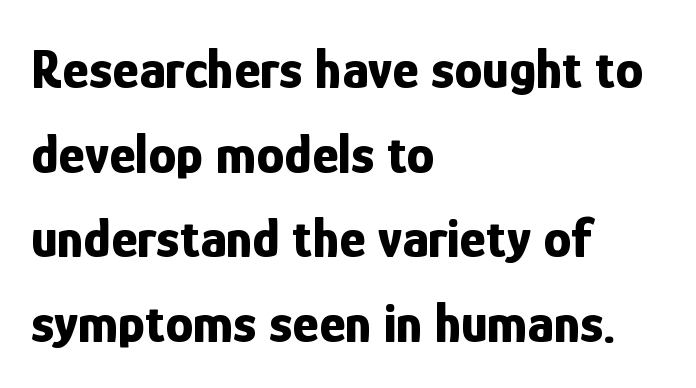
{"serif": "no", "italic": "no", "bold": "yes", "weight": "bold", "width": "condensed", "stroke_contrast": "low", "x_height": "medium", "monospaced": "no", "underline": "no", "align": "left", "line_spacing": "normal", "line_spacing_ratio": 1.51, "letter_spacing": "normal", "letter_spacing_em": 0.0, "glyph_px": 56}
